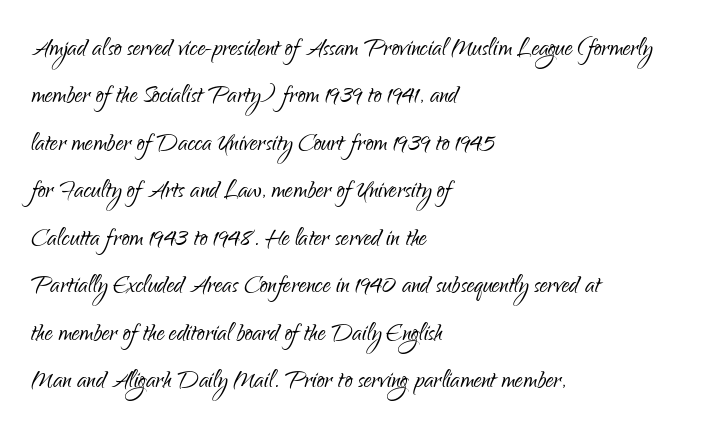
Q: Is the text bold? A: No.
Q: Is the text italic (slanted)? A: Yes.
Q: Is the typeface a serif or a sans-serif typeface? A: Sans-serif.
Q: Is the text underlined? A: No.
Q: How is the paragraph aligned? A: Left-aligned.
Q: Is the spacing between letters normal or unusually wide? A: Normal.
Q: Is the spacing between lines tight, normal or loose? A: Normal.
Q: Width (condensed, normal, or wide)? A: Condensed.
Q: Stroke contrast? A: Low.
Q: x-height? A: Small.
Q: Monospaced? A: No.
